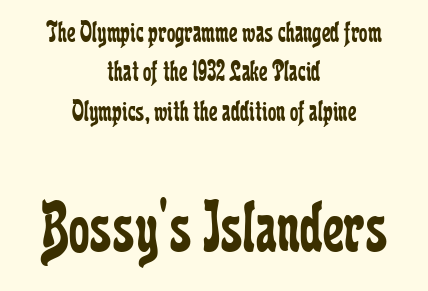
Check under the words: just untouched page. Each letter's strokes conclude with small projecting serifs. The letters in the lower block stand taller than those in the block above. The block of text has a typical density, with ordinary space between rows.
